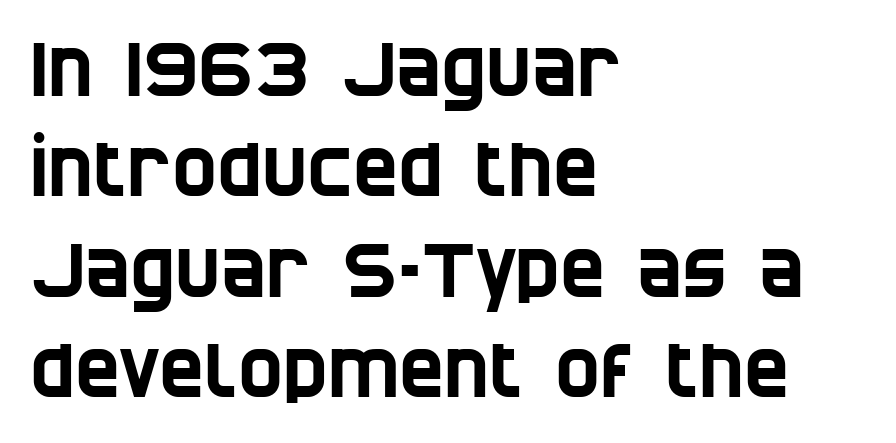
{"serif": "no", "width": "condensed", "stroke_contrast": "low", "x_height": "large", "monospaced": "no", "underline": "no", "align": "left", "line_spacing": "normal", "line_spacing_ratio": 1.32, "letter_spacing": "normal", "letter_spacing_em": 0.0, "glyph_px": 76}
